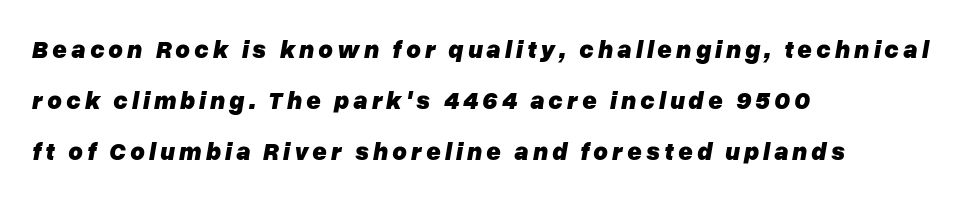
Glance below the letters and you will spot only blank space. The lines in this sample share a left origin and differ only in where they stop. Would a proofreader flag this as italicized? Yes. Rows of type keep a wide berth in the vertical direction.
